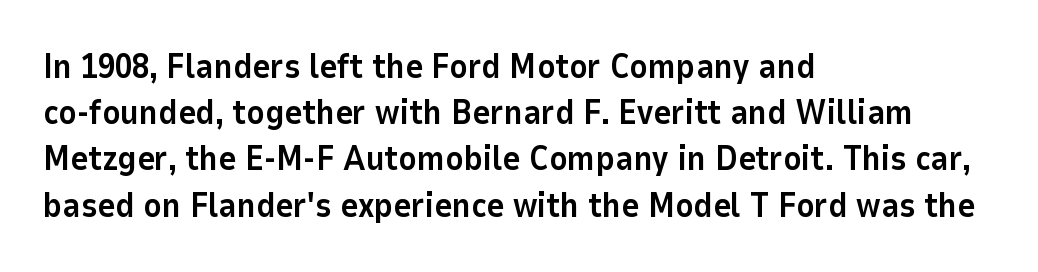
The image shows 34 px bold sans-serif type, upright; set left-aligned, normal line spacing (1.36x), normal letter spacing, not underlined; low stroke contrast and a medium x-height.
